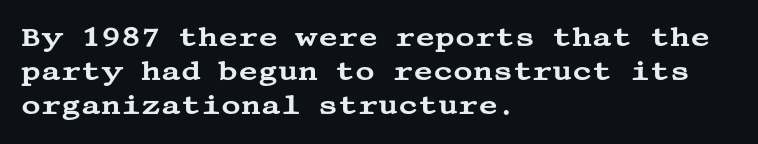
The image shows 27 px text type, upright; set left-aligned, normal line spacing (1.26x), normal letter spacing, not underlined.
